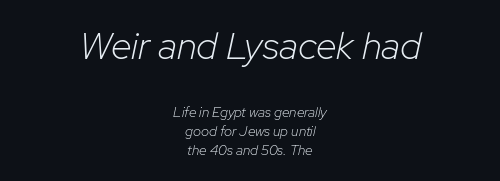
{"italic": "yes", "lean": "right", "slant_degrees": 12, "bold": "no", "weight": "light", "width": "normal", "stroke_contrast": "low", "x_height": "medium", "monospaced": "no", "underline": "no", "align": "center", "line_spacing": "normal", "line_spacing_ratio": 1.36, "letter_spacing": "normal", "letter_spacing_em": 0.0, "larger_block": "first", "size_ratio": 2.71, "glyph_px": 38}
